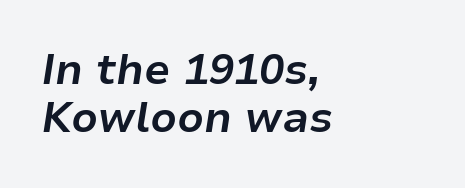
{"italic": "yes", "lean": "right", "slant_degrees": 9, "bold": "yes", "weight": "bold", "width": "normal", "stroke_contrast": "low", "x_height": "medium", "monospaced": "no", "underline": "no", "align": "left", "line_spacing": "tight", "line_spacing_ratio": 1.14, "letter_spacing": "normal", "letter_spacing_em": 0.0, "glyph_px": 42}
